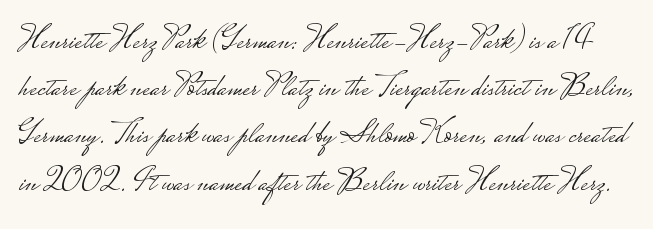
A typesetter would call this proportional, since set widths differ per character. A sans-serif font was chosen for this passage. Stems and bowls with no extra thickness — not bold. Does extra space separate the letters? No, they use regular spacing. Unmarked baselines from the first word to the last.
